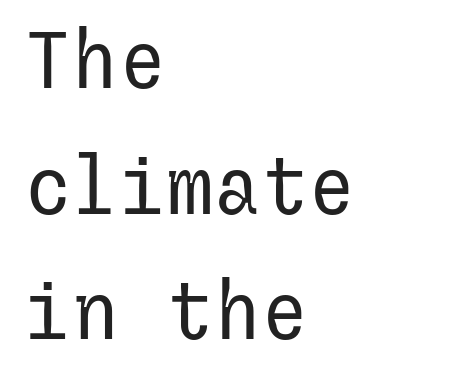
{"serif": "no", "italic": "no", "bold": "no", "weight": "regular", "width": "normal", "stroke_contrast": "low", "x_height": "medium", "underline": "no", "align": "left", "line_spacing": "normal", "line_spacing_ratio": 1.59, "letter_spacing": "normal", "letter_spacing_em": 0.0, "glyph_px": 79}
